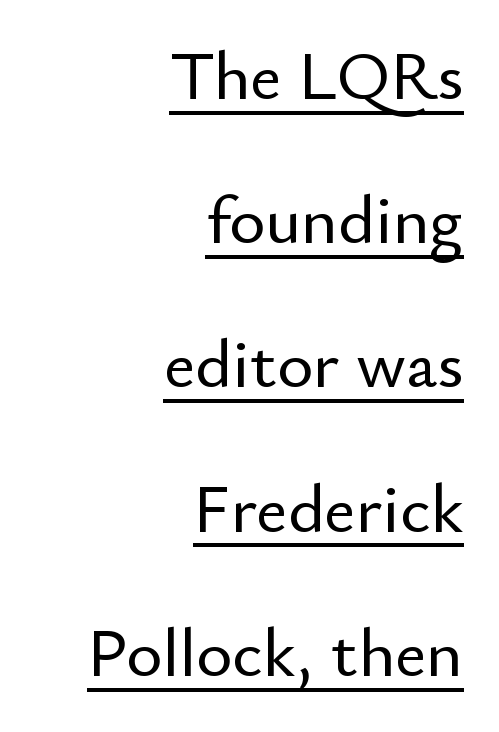
{"serif": "no", "italic": "no", "width": "normal", "stroke_contrast": "low", "x_height": "small", "monospaced": "no", "underline": "yes", "align": "right", "line_spacing": "loose", "line_spacing_ratio": 2.09, "letter_spacing": "normal", "letter_spacing_em": 0.0, "glyph_px": 69}
